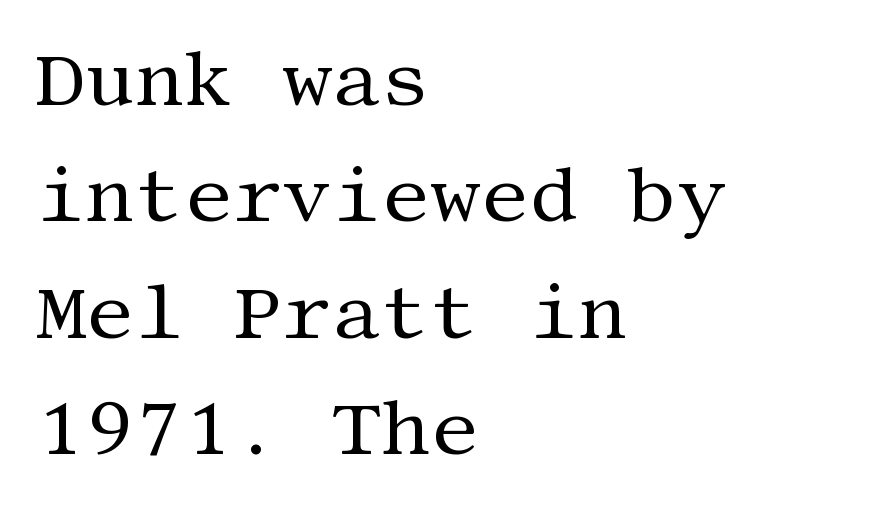
This block has exactly the height ordinary leading produces. Bare-footed words on every line. You could call the tracking neutral — neither tight nor loose. Caption: multi-line text, flush left, ragged right. Summary of weight: not heavy and not bold. Does the type have serifs? Yes, each stem ends in a small foot.
